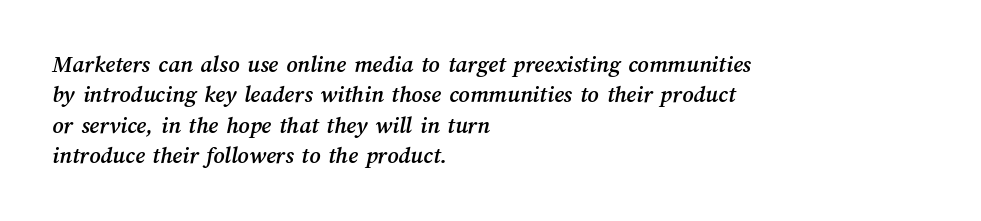
{"underline": "no", "align": "left", "line_spacing": "normal", "line_spacing_ratio": 1.27, "letter_spacing": "normal", "letter_spacing_em": 0.0, "glyph_px": 24}
